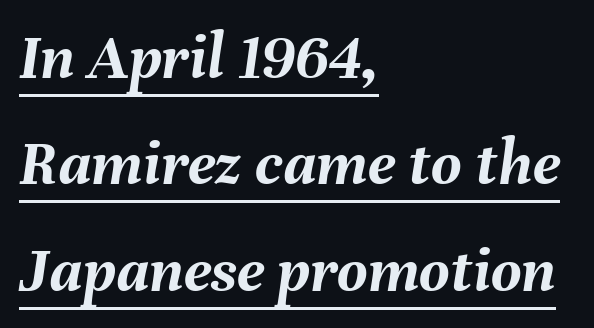
Between one letter and the next there's only the usual sliver of space. Does the weight exceed regular? Yes, all the way to bold. Evenly set lines give the paragraph a standard silhouette. These lines stack with their left ends in a neat column.
